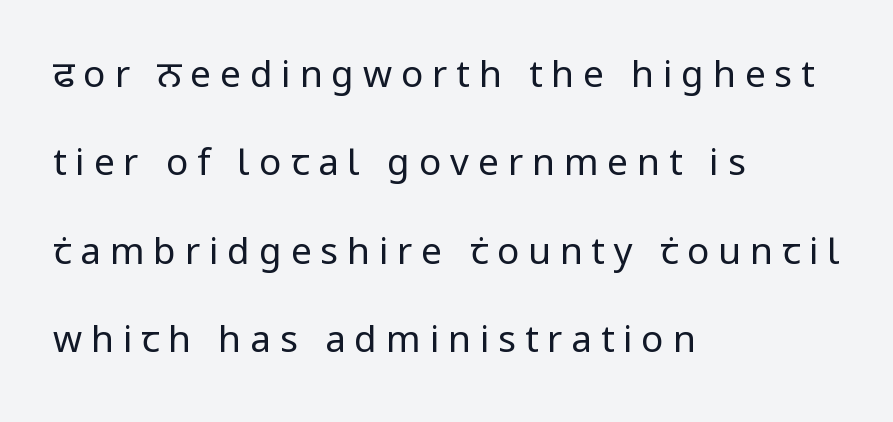
The image shows 37 px regular-weight sans-serif type, upright; set left-aligned, loose line spacing (2.39x), unusually wide letter spacing (+0.24 em), not underlined; low stroke contrast and a medium x-height.
